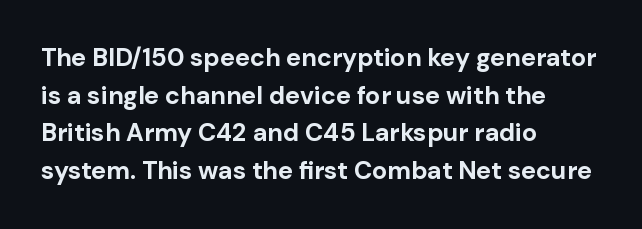
{"italic": "no", "bold": "yes", "underline": "no", "align": "left", "line_spacing": "normal", "line_spacing_ratio": 1.51, "letter_spacing": "normal", "letter_spacing_em": 0.0, "glyph_px": 25}
